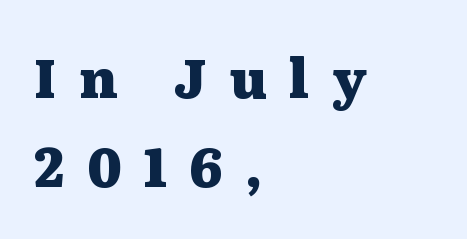
{"serif": "yes", "italic": "no", "bold": "yes", "weight": "heavy", "width": "wide", "stroke_contrast": "medium", "x_height": "medium", "monospaced": "no", "underline": "no", "align": "left", "line_spacing": "normal", "line_spacing_ratio": 1.65, "letter_spacing": "wide", "letter_spacing_em": 0.42, "glyph_px": 54}
